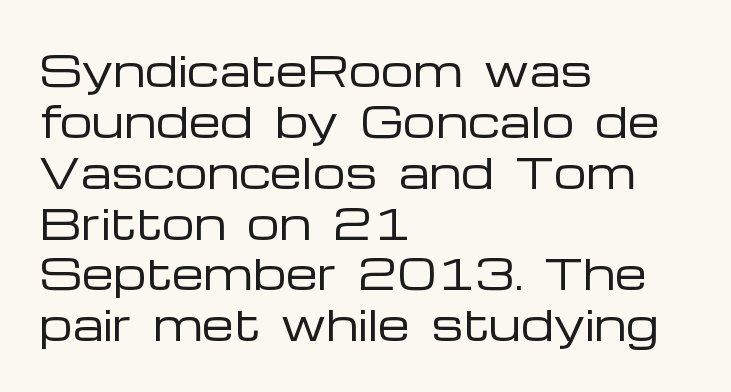
Q: Is the text bold? A: No.
Q: Is the text italic (slanted)? A: No, it is upright.
Q: Is the typeface a serif or a sans-serif typeface? A: Sans-serif.
Q: Is the text underlined? A: No.
Q: How is the paragraph aligned? A: Left-aligned.
Q: Is the spacing between letters normal or unusually wide? A: Normal.
Q: Width (condensed, normal, or wide)? A: Wide.
Q: Stroke contrast? A: Low.
Q: x-height? A: Medium.
Q: Monospaced? A: No.
